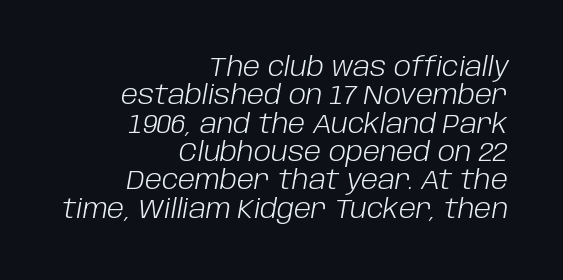
Q: Is the text bold? A: No.
Q: Is the text italic (slanted)? A: Yes, it leans right by about 10 degrees.
Q: Is the text underlined? A: No.
Q: How is the paragraph aligned? A: Right-aligned.
Q: Is the spacing between letters normal or unusually wide? A: Normal.
Q: Is the spacing between lines tight, normal or loose? A: Tight.
